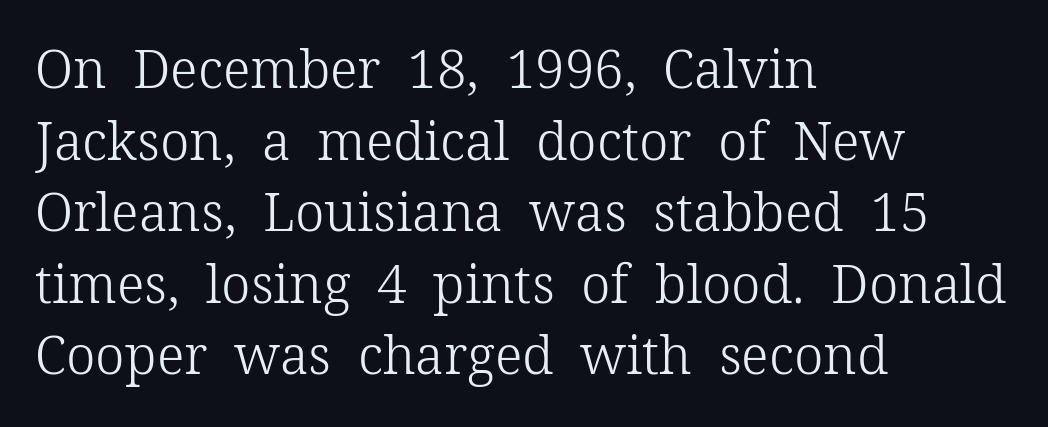
The image shows 53 px light serif type, upright; set left-aligned, normal line spacing (1.35x), normal letter spacing, not underlined; low stroke contrast and a medium x-height.
